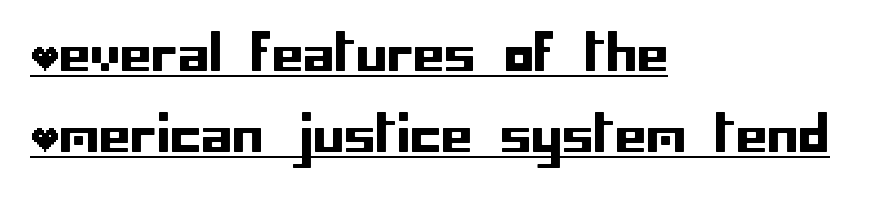
Q: Is the text italic (slanted)? A: No, it is upright.
Q: Is the typeface a serif or a sans-serif typeface? A: Sans-serif.
Q: Is the text underlined? A: Yes.
Q: How is the paragraph aligned? A: Left-aligned.
Q: Is the spacing between letters normal or unusually wide? A: Normal.
Q: Is the spacing between lines tight, normal or loose? A: Normal.
Q: Width (condensed, normal, or wide)? A: Normal.
Q: Stroke contrast? A: Low.
Q: x-height? A: Large.
